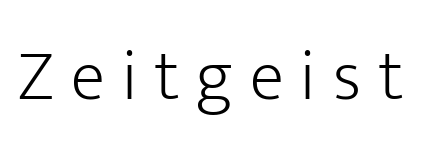
{"serif": "no", "italic": "no", "bold": "no", "weight": "light", "width": "normal", "stroke_contrast": "low", "x_height": "medium", "monospaced": "no", "underline": "no", "letter_spacing": "wide", "letter_spacing_em": 0.24, "glyph_px": 71}
